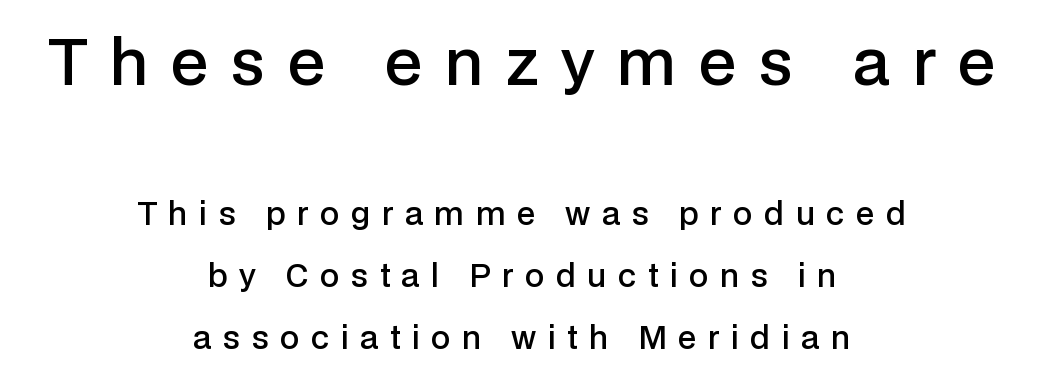
The image shows 62 px semibold sans-serif type, upright; set centered, loose line spacing (2.0x), unusually wide letter spacing (+0.37 em), not underlined; the first (top) block is 2.0x larger; low stroke contrast and a medium x-height.
